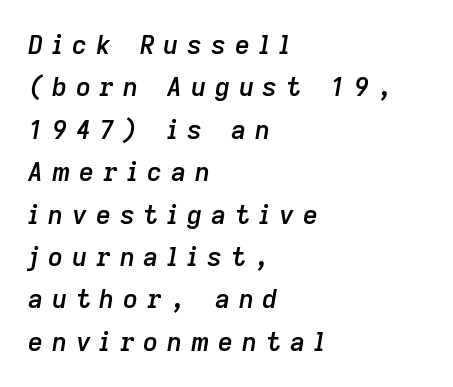
{"italic": "yes", "lean": "right", "slant_degrees": 9, "bold": "semi", "underline": "no", "align": "left", "line_spacing": "normal", "line_spacing_ratio": 1.63, "letter_spacing": "wide", "letter_spacing_em": 0.34, "glyph_px": 26}
